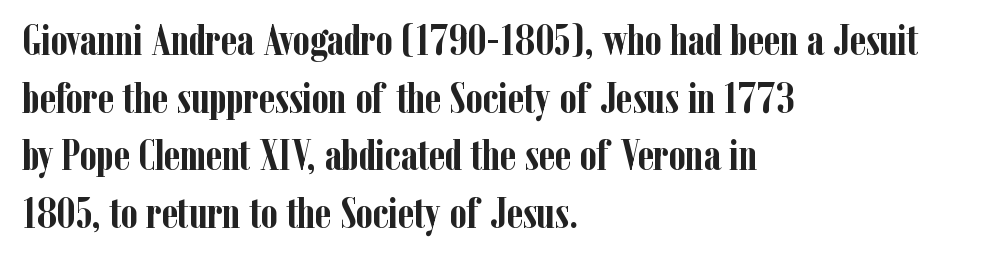
{"serif": "yes", "italic": "no", "bold": "yes", "weight": "semibold", "width": "condensed", "stroke_contrast": "low", "x_height": "medium", "monospaced": "no", "underline": "no", "align": "left", "line_spacing": "normal", "line_spacing_ratio": 1.34, "letter_spacing": "normal", "letter_spacing_em": 0.0, "glyph_px": 43}
